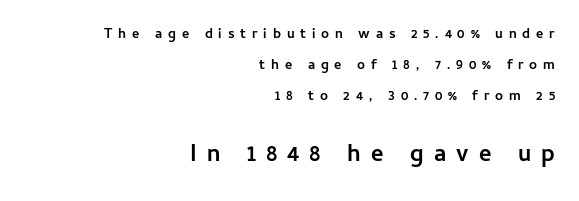
The image shows 24 px bold type, upright; set right-aligned, loose line spacing (2.23x), unusually wide letter spacing (+0.42 em), not underlined; the second (bottom) block is 1.71x larger.
